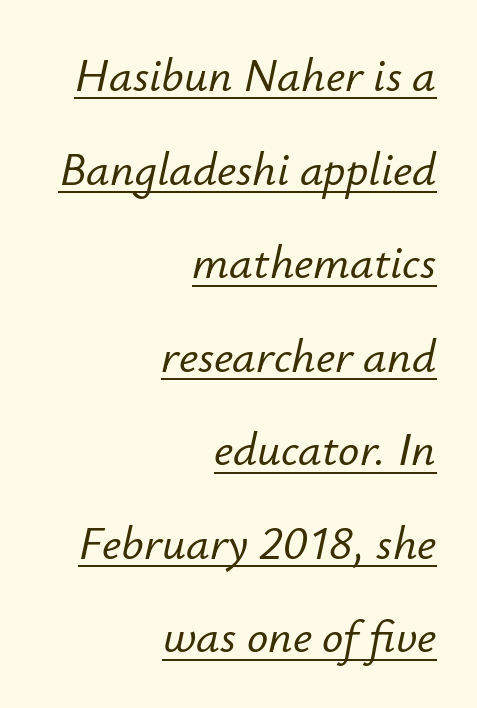
Do the characters align in a grid? No, the font is proportional. The block of text is sparse from top to bottom, with ample space between rows. Quick note: underline on. Is the letter spacing exaggerated? No — it looks like the ordinary default. The glyphs look as if they've been sheared to an angle. Does the copy run flush right? Yes — the right margin is perfectly even.
